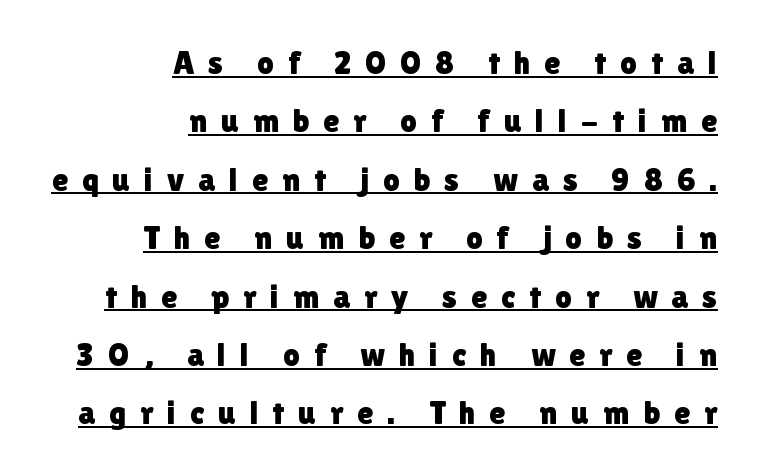
{"serif": "no", "italic": "no", "width": "normal", "x_height": "medium", "monospaced": "no", "underline": "yes", "align": "right", "line_spacing_ratio": 1.77, "letter_spacing": "wide", "letter_spacing_em": 0.42, "glyph_px": 33}
